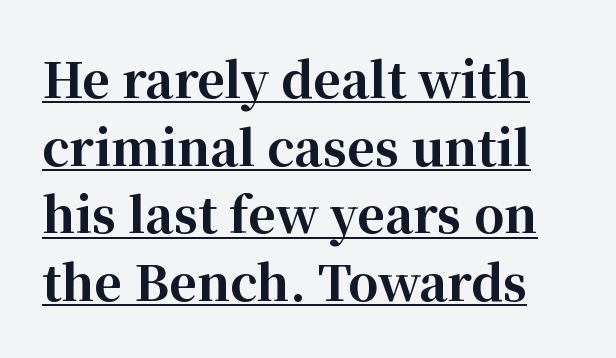
The image shows 48 px bold serif type, upright; set normal line spacing (1.41x), normal letter spacing, underlined; high stroke contrast and a medium x-height.
